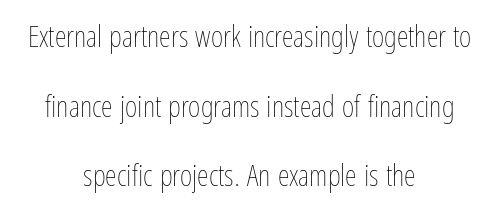
The image shows 30 px thin, condensed type, upright; set centered, loose line spacing (2.32x), normal letter spacing, not underlined; low stroke contrast and a medium x-height.
